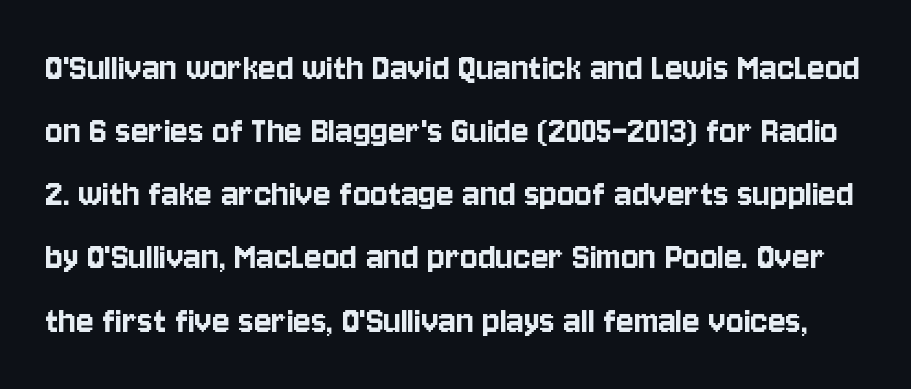
The image shows 41 px condensed sans-serif type, upright; set normal line spacing (1.54x), normal letter spacing, not underlined; low stroke contrast and a large x-height.
